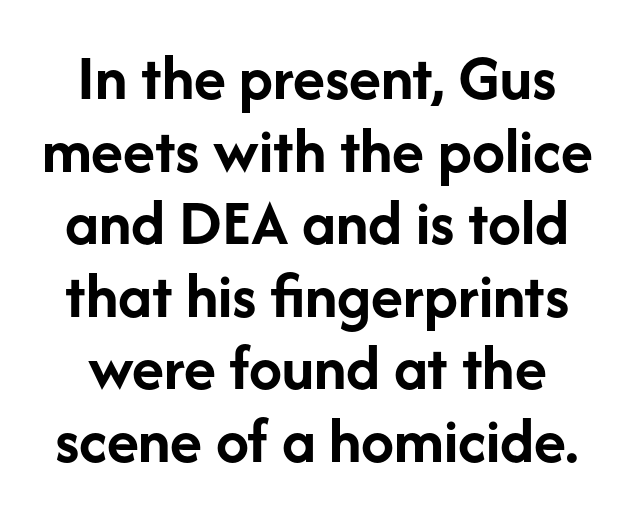
The image shows 66 px semibold sans-serif type, upright; set centered, tight line spacing (1.1x), normal letter spacing, not underlined; low stroke contrast and a medium x-height.
